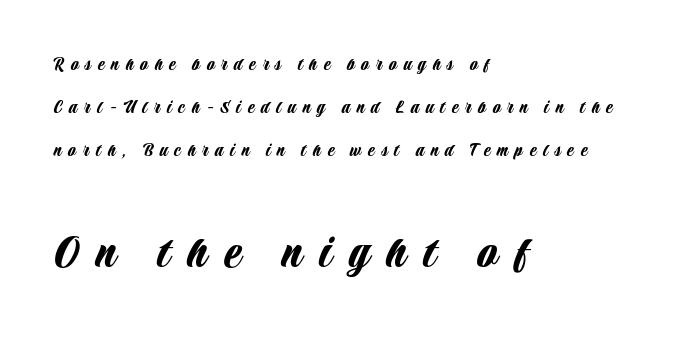
The image shows 51 px condensed sans-serif type; set left-aligned, loose line spacing (2.15x), unusually wide letter spacing (+0.33 em), not underlined; the second (bottom) block is 2.55x larger; low stroke contrast and a large x-height.
